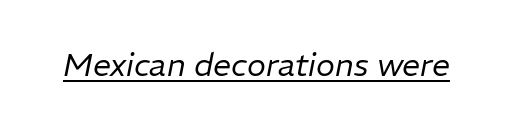
The image shows 32 px regular-weight type, italic (leaning right); set normal letter spacing, underlined; low stroke contrast and a medium x-height.
